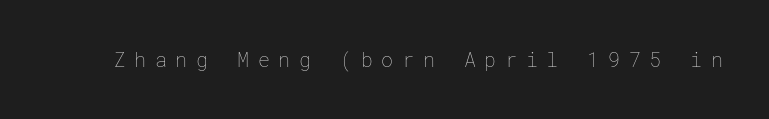
Nothing heavy about these letters — not bold at all. It's the straight-up-and-down kind of type. Nobody drew a line under any word here. The face used here is rendered with a markedly widened letterfit.
